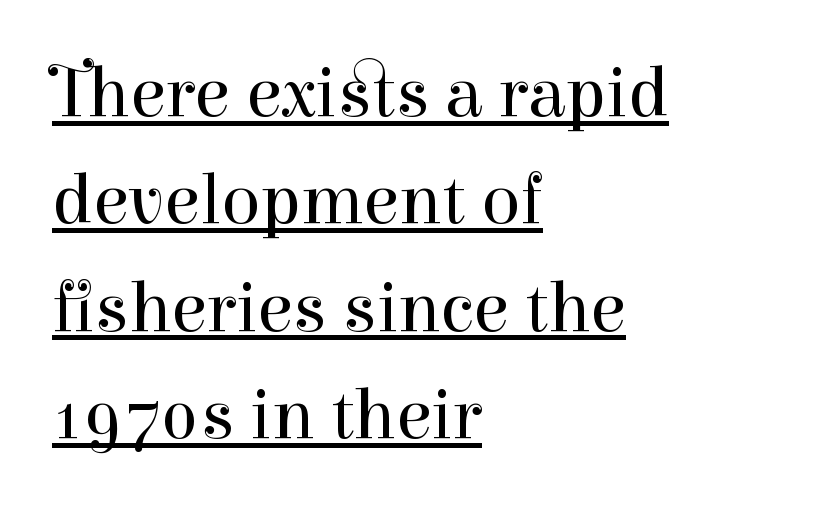
Underlining? Definitely there. What kind of face is this? One with serifs. The strokes are not fattened; the text isn't bold. The rendering uses natural spacing where letterforms have individual widths. The lines sit at an ordinary, default distance from one another.
